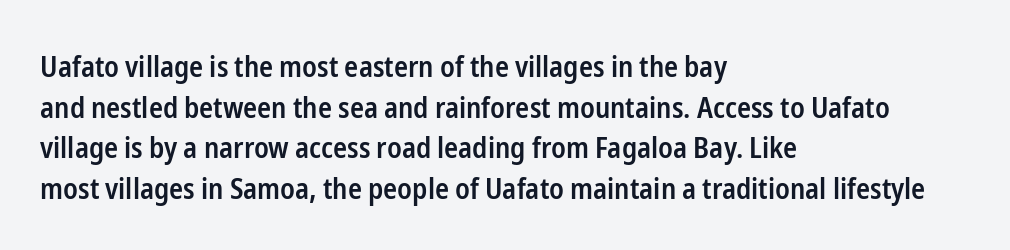
Leading: standard. Casual observation: everything's shoved over to the left. Tracking value appears to be zero — textbook default spacing. Posture: vertical. Nobody drew a line under any word here.
